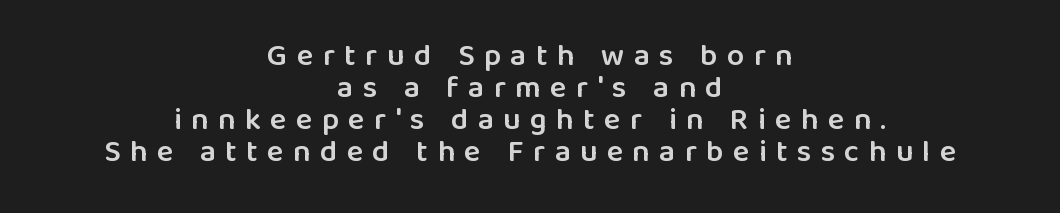
{"serif": "no", "italic": "no", "bold": "semi", "weight": "semibold", "width": "normal", "stroke_contrast": "low", "x_height": "medium", "monospaced": "no", "underline": "no", "align": "center", "line_spacing": "tight", "line_spacing_ratio": 1.03, "letter_spacing": "wide", "letter_spacing_em": 0.3, "glyph_px": 31}
